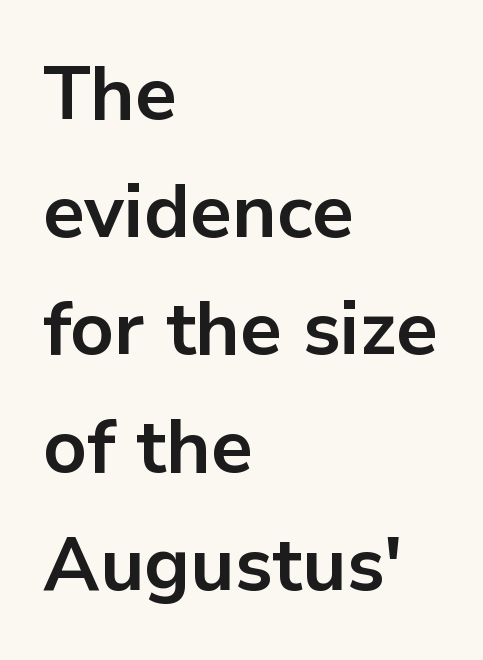
Q: Is the text bold? A: Yes.
Q: Is the text italic (slanted)? A: No, it is upright.
Q: Is the typeface a serif or a sans-serif typeface? A: Sans-serif.
Q: Is the text underlined? A: No.
Q: How is the paragraph aligned? A: Left-aligned.
Q: Is the spacing between letters normal or unusually wide? A: Normal.
Q: Is the spacing between lines tight, normal or loose? A: Normal.
Q: Width (condensed, normal, or wide)? A: Normal.
Q: Stroke contrast? A: Low.
Q: x-height? A: Medium.
Q: Monospaced? A: No.
